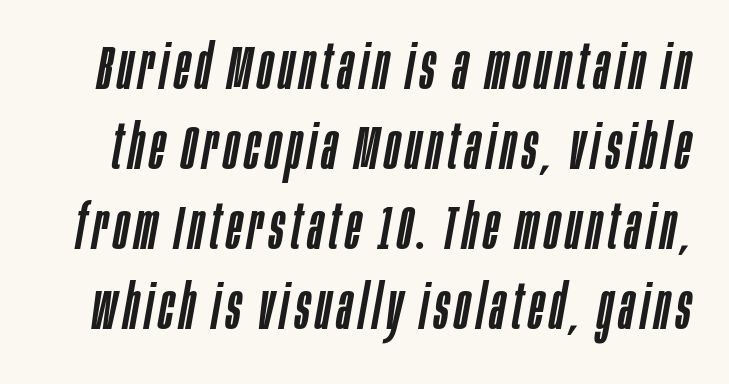
{"italic": "yes", "lean": "right", "slant_degrees": 10, "width": "condensed", "stroke_contrast": "low", "x_height": "large", "monospaced": "no", "underline": "no", "line_spacing": "normal", "line_spacing_ratio": 1.27, "glyph_px": 63}
